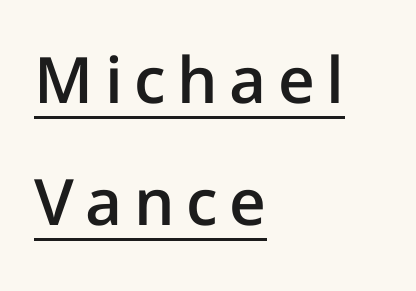
A roman cut, with each character standing at attention. Look at the bottom of the vertical strokes: they stop flat, with no serifs. A somewhat darkened texture: the type is semibold rather than bold. Regarding leading, the lines here are spaced well apart.
